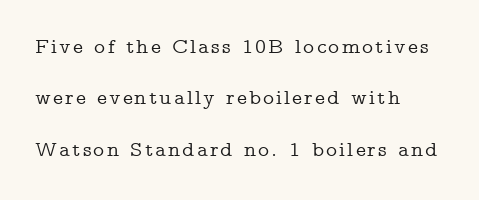
The image shows 21 px text type, upright; set left-aligned, loose line spacing (2.45x), not underlined.
